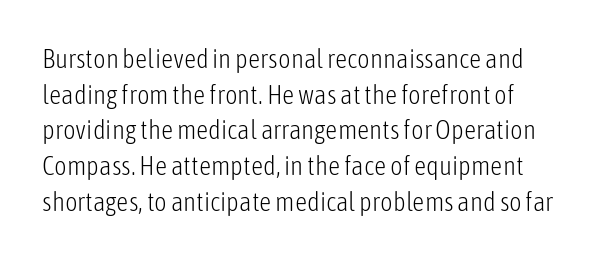
Q: Is the text bold? A: No.
Q: Is the text italic (slanted)? A: No, it is upright.
Q: Is the text underlined? A: No.
Q: How is the paragraph aligned? A: Left-aligned.
Q: Is the spacing between letters normal or unusually wide? A: Normal.
Q: Is the spacing between lines tight, normal or loose? A: Normal.
